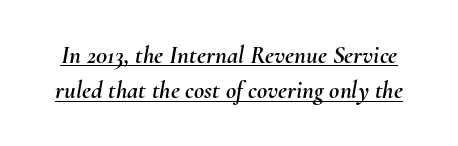
Q: Is the text italic (slanted)? A: Yes, it leans right by about 10 degrees.
Q: Is the text underlined? A: Yes.
Q: Is the spacing between letters normal or unusually wide? A: Normal.
Q: Is the spacing between lines tight, normal or loose? A: Normal.
